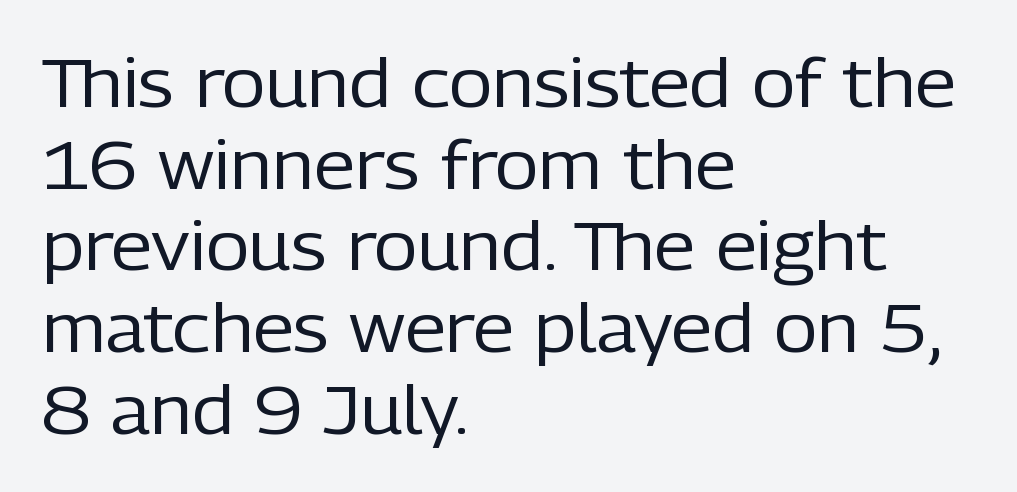
Q: Is the text bold? A: No.
Q: Is the text italic (slanted)? A: No, it is upright.
Q: Is the typeface a serif or a sans-serif typeface? A: Sans-serif.
Q: Is the text underlined? A: No.
Q: How is the paragraph aligned? A: Left-aligned.
Q: Is the spacing between letters normal or unusually wide? A: Normal.
Q: Width (condensed, normal, or wide)? A: Normal.
Q: Stroke contrast? A: Low.
Q: x-height? A: Medium.
Q: Monospaced? A: No.
